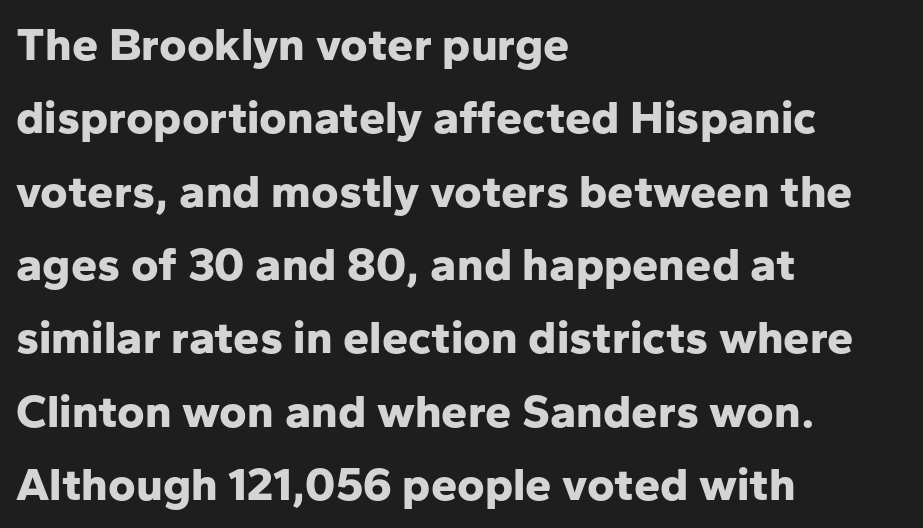
{"serif": "no", "italic": "no", "bold": "yes", "weight": "bold", "width": "normal", "stroke_contrast": "low", "x_height": "medium", "monospaced": "no", "underline": "no", "align": "left", "line_spacing": "normal", "line_spacing_ratio": 1.56, "letter_spacing": "normal", "letter_spacing_em": 0.0, "glyph_px": 47}
